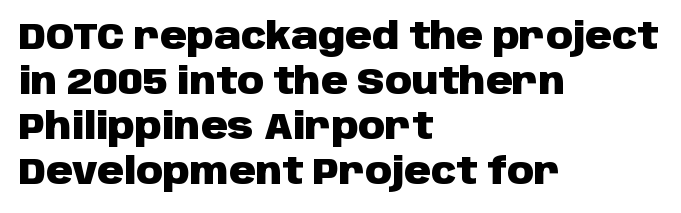
Q: Is the text bold? A: Yes.
Q: Is the text italic (slanted)? A: No, it is upright.
Q: Is the typeface a serif or a sans-serif typeface? A: Sans-serif.
Q: Is the text underlined? A: No.
Q: How is the paragraph aligned? A: Left-aligned.
Q: Is the spacing between letters normal or unusually wide? A: Normal.
Q: Width (condensed, normal, or wide)? A: Normal.
Q: Stroke contrast? A: Low.
Q: x-height? A: Large.
Q: Monospaced? A: No.
